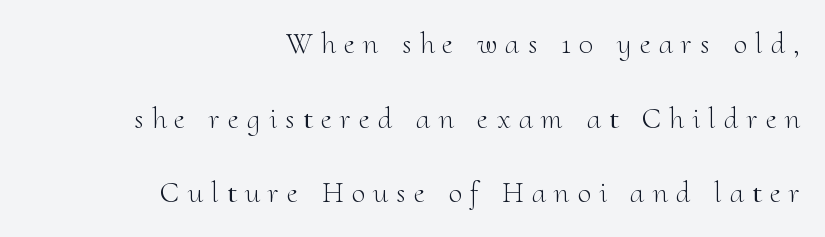
Q: Is the text bold? A: No.
Q: Is the text italic (slanted)? A: No, it is upright.
Q: Is the typeface a serif or a sans-serif typeface? A: Serif.
Q: Is the text underlined? A: No.
Q: How is the paragraph aligned? A: Right-aligned.
Q: Is the spacing between letters normal or unusually wide? A: Unusually wide.
Q: Is the spacing between lines tight, normal or loose? A: Loose.
Q: Width (condensed, normal, or wide)? A: Normal.
Q: Stroke contrast? A: Medium.
Q: x-height? A: Small.
Q: Monospaced? A: No.
